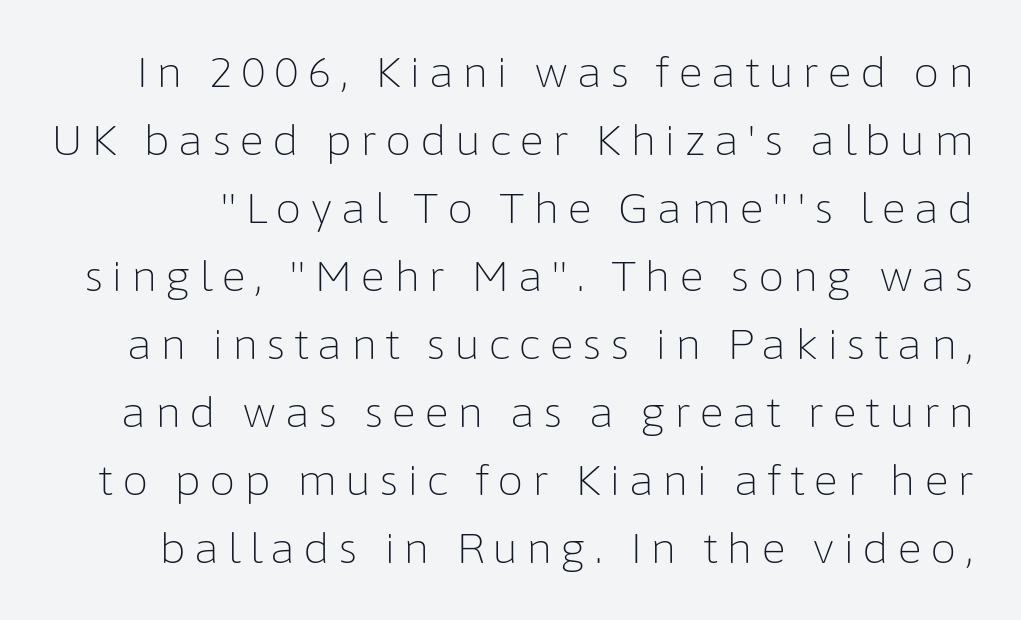
The image shows 42 px light sans-serif type, upright; set normal line spacing (1.62x), not underlined; low stroke contrast and a medium x-height.
